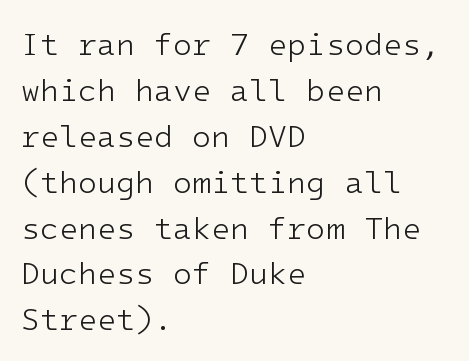
{"serif": "no", "italic": "no", "bold": "no", "weight": "light", "width": "normal", "stroke_contrast": "low", "x_height": "medium", "underline": "no", "align": "left", "line_spacing": "normal", "line_spacing_ratio": 1.48, "letter_spacing": "normal", "letter_spacing_em": 0.0, "glyph_px": 31}
